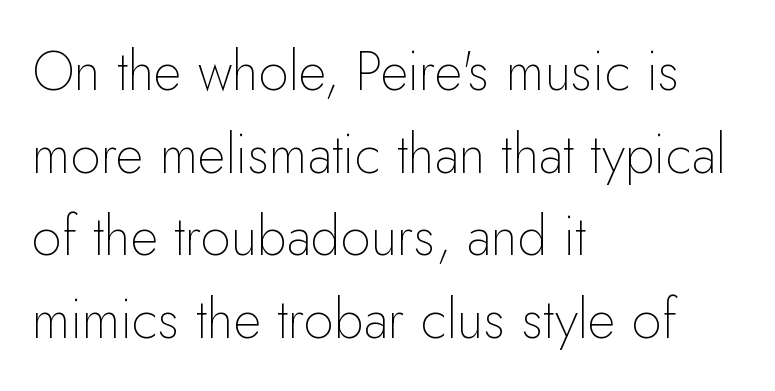
Unmarked baselines from the first word to the last. Check where the strokes stop: nothing finishes them off — pure sans. Stem width sits at or under what a default text font uses. The passage shown stacks its lines at a standard gap. Each word holds together tightly as a unit, with standard inter-letter gaps. Is there any slant? The stems are plumb.
